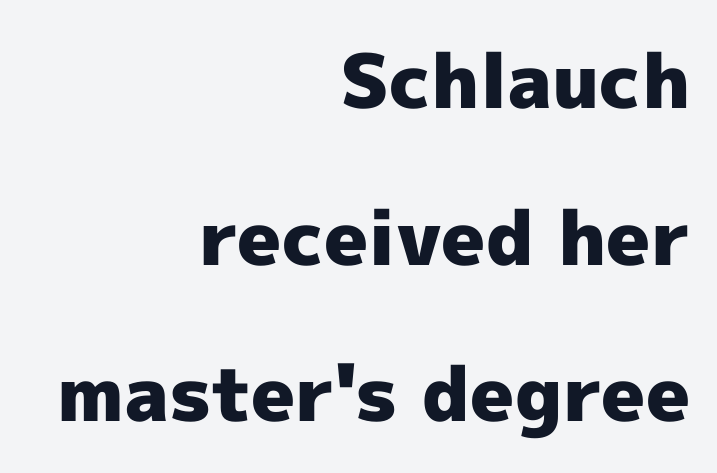
The image shows 75 px heavy sans-serif type, upright; set right-aligned, loose line spacing (2.09x), normal letter spacing, not underlined; a medium x-height.
